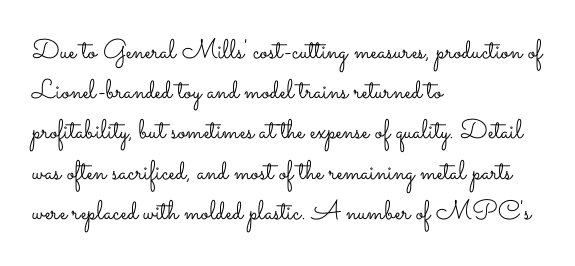
{"bold": "no", "underline": "no", "align": "left", "line_spacing": "normal", "line_spacing_ratio": 1.49, "letter_spacing": "normal", "letter_spacing_em": 0.0, "glyph_px": 27}
